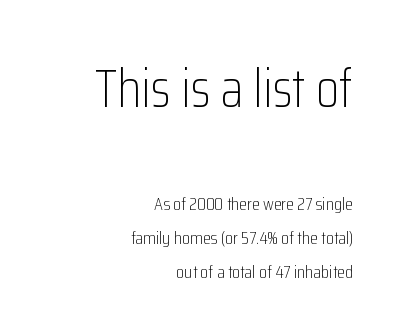
{"serif": "no", "italic": "no", "bold": "no", "weight": "light", "width": "condensed", "stroke_contrast": "low", "x_height": "medium", "monospaced": "no", "underline": "no", "align": "right", "line_spacing": "loose", "line_spacing_ratio": 1.9, "letter_spacing": "normal", "letter_spacing_em": 0.0, "larger_block": "first", "size_ratio": 2.94, "glyph_px": 53}
